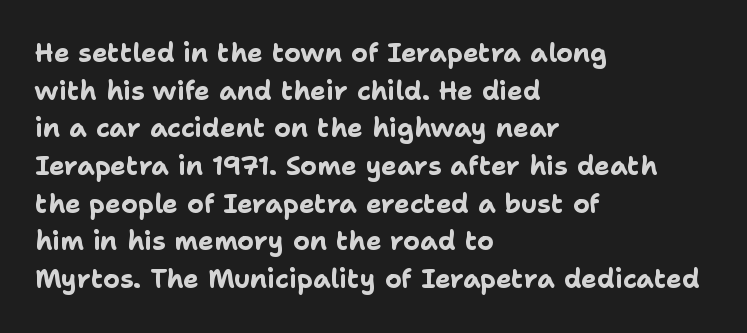
{"italic": "no", "bold": "yes", "underline": "no", "align": "left", "line_spacing": "normal", "line_spacing_ratio": 1.45, "letter_spacing": "normal", "letter_spacing_em": 0.0, "glyph_px": 26}
